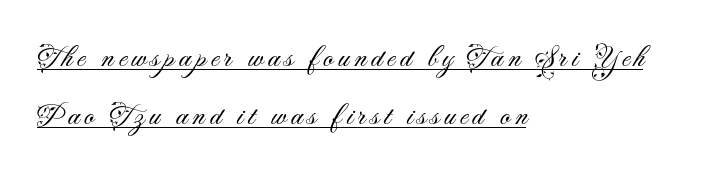
Q: Is the text bold? A: No.
Q: Is the text italic (slanted)? A: Yes.
Q: Is the typeface a serif or a sans-serif typeface? A: Sans-serif.
Q: Is the text underlined? A: Yes.
Q: How is the paragraph aligned? A: Left-aligned.
Q: Width (condensed, normal, or wide)? A: Normal.
Q: Stroke contrast? A: Medium.
Q: x-height? A: Small.
Q: Monospaced? A: No.
